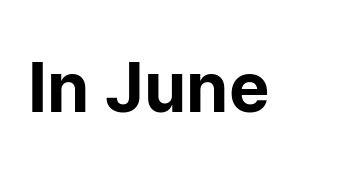
{"serif": "no", "italic": "no", "width": "normal", "stroke_contrast": "low", "x_height": "medium", "monospaced": "no", "underline": "no", "letter_spacing": "normal", "letter_spacing_em": 0.0, "glyph_px": 68}
